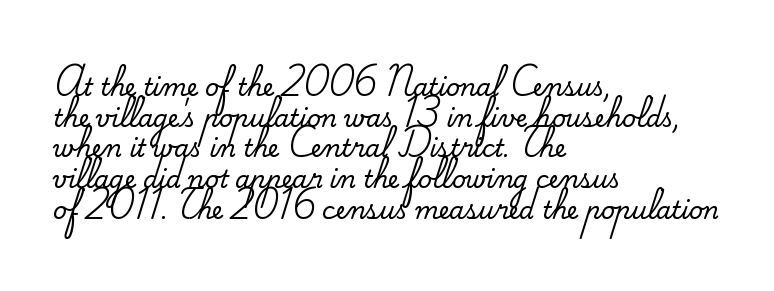
{"underline": "no", "align": "left", "line_spacing": "normal", "line_spacing_ratio": 1.28, "letter_spacing": "normal", "letter_spacing_em": 0.0, "glyph_px": 24}
